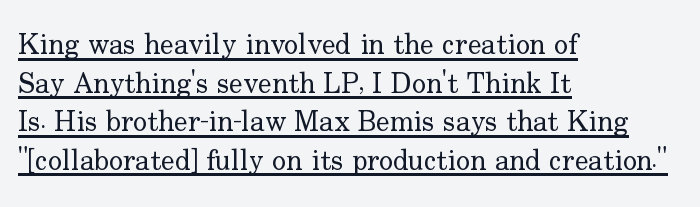
The image shows 29 px regular-weight serif type, upright; set left-aligned, normal line spacing (1.33x), normal letter spacing, underlined; low stroke contrast and a small x-height.
